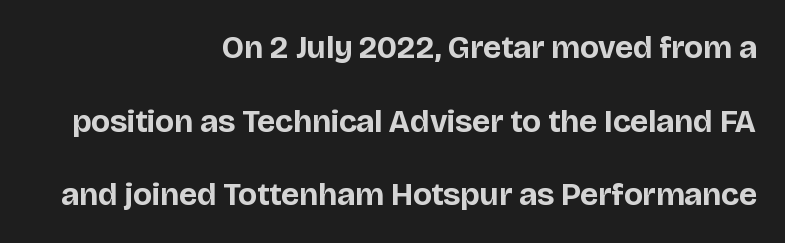
{"serif": "no", "italic": "no", "bold": "yes", "weight": "bold", "width": "normal", "stroke_contrast": "low", "x_height": "large", "monospaced": "no", "underline": "no", "align": "right", "line_spacing": "loose", "line_spacing_ratio": 2.3, "letter_spacing": "normal", "letter_spacing_em": 0.0, "glyph_px": 32}
